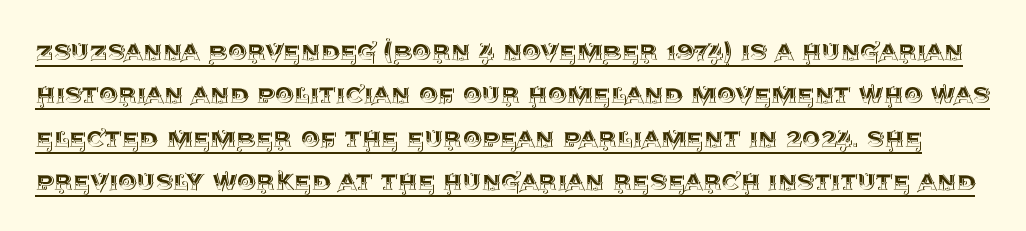
{"italic": "no", "width": "normal", "x_height": "large", "monospaced": "no", "underline": "yes", "line_spacing": "normal", "line_spacing_ratio": 1.45, "letter_spacing": "normal", "letter_spacing_em": 0.0, "glyph_px": 30}
